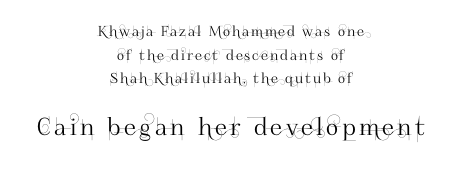
Q: Is the text italic (slanted)? A: No, it is upright.
Q: Is the text underlined? A: No.
Q: How is the paragraph aligned? A: Centered.
Q: Is the spacing between lines tight, normal or loose? A: Normal.
Q: Which block of text is set in a larger size, the first (top) or the second (bottom)? A: The second (bottom) one.
